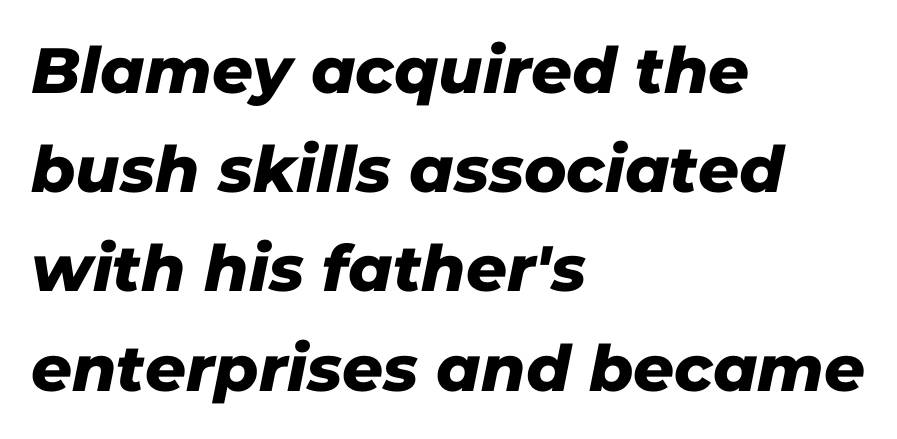
Q: Is the typeface a serif or a sans-serif typeface? A: Sans-serif.
Q: Is the text underlined? A: No.
Q: How is the paragraph aligned? A: Left-aligned.
Q: Is the spacing between letters normal or unusually wide? A: Normal.
Q: Is the spacing between lines tight, normal or loose? A: Normal.
Q: Width (condensed, normal, or wide)? A: Normal.
Q: Stroke contrast? A: Low.
Q: x-height? A: Medium.
Q: Monospaced? A: No.
